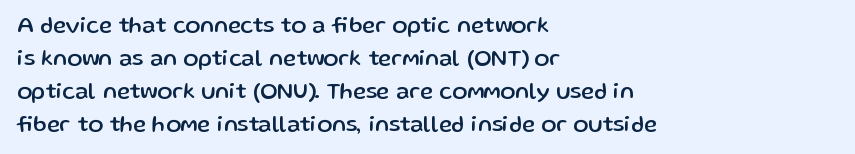
A clean baseline with only descenders dipping below it. Standard letterfit; no display-style spreading of the glyphs. Notice how descenders clear the ascenders below comfortably — that's standard leading. It's the straight-up-and-down kind of type. Does the copy run flush right? No — it runs flush left.
